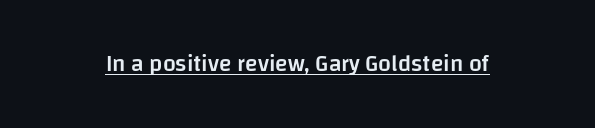
Q: Is the text bold? A: Semi-bold.
Q: Is the text italic (slanted)? A: No, it is upright.
Q: Is the text underlined? A: Yes.
Q: Is the spacing between letters normal or unusually wide? A: Normal.
